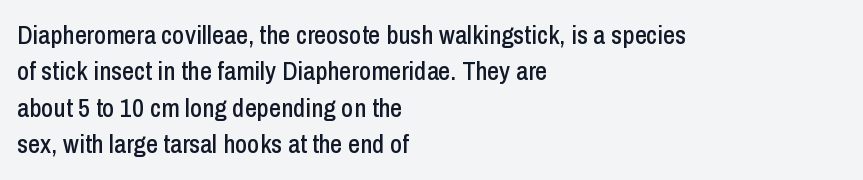
The image shows 26 px text type, upright; set left-aligned, normal line spacing (1.4x), normal letter spacing, not underlined.
